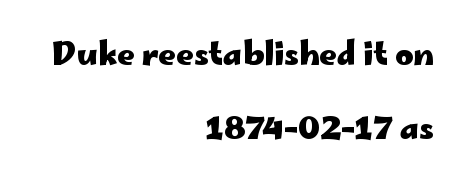
The image shows 31 px heavy, wide sans-serif type, upright; set right-aligned, loose line spacing (2.39x), normal letter spacing, not underlined; low stroke contrast and a small x-height.
